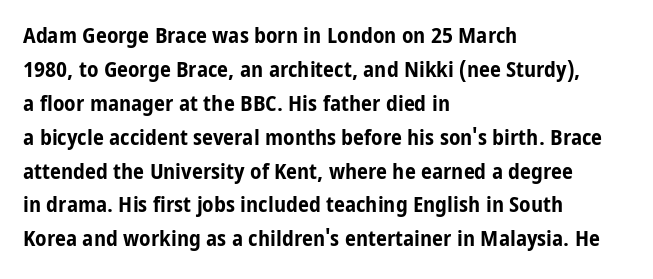
{"italic": "no", "bold": "yes", "underline": "no", "align": "left", "line_spacing": "normal", "line_spacing_ratio": 1.54, "letter_spacing": "normal", "letter_spacing_em": 0.0, "glyph_px": 22}
